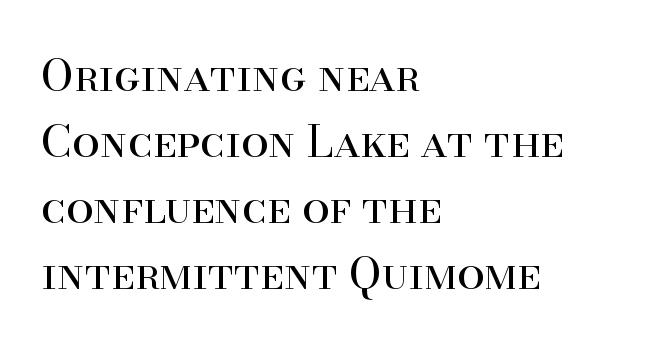
The image shows 44 px regular-weight serif type, upright; set left-aligned, normal line spacing (1.5x), normal letter spacing, not underlined; high stroke contrast and a small x-height.
